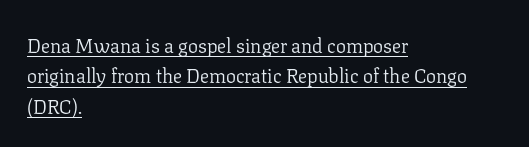
The horizontal fit of the characters is conventional and even. The leading is moderate, giving the passage an even texture. These glyphs show unthickened strokes, regular width or finer. Compared with a centered layout, this one pins lines to the left instead. A typesetter would mark this as roman, not italic. Is there an underline? Yes — a line sits under the letters.
